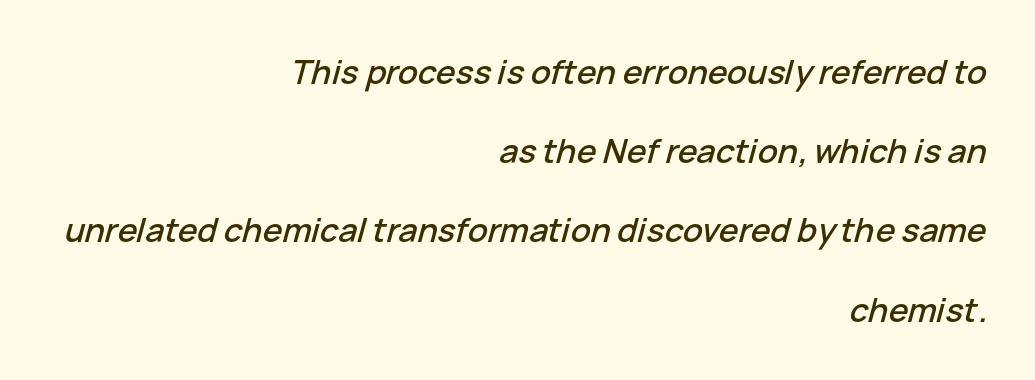
Between one letter and the next there's only the usual sliver of space. Widely set lines give the paragraph a tall, airy silhouette. Italic: yes, the glyphs are oblique. One-word summary of the alignment: right. Descenders are the only things crossing below the line.
